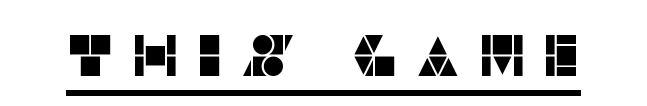
You could not count columns in this text — the font is proportionally spaced. Characters remain perfectly vertical along every line. Does extra space separate the letters? Yes, quite a lot of it. What kind of face is this? One without serifs — a sans.
